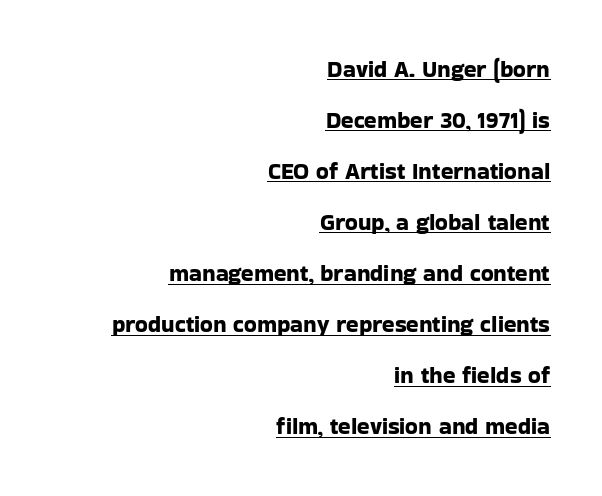
{"italic": "no", "underline": "yes", "align": "right", "line_spacing": "loose", "line_spacing_ratio": 2.22, "letter_spacing": "normal", "letter_spacing_em": 0.0, "glyph_px": 23}
